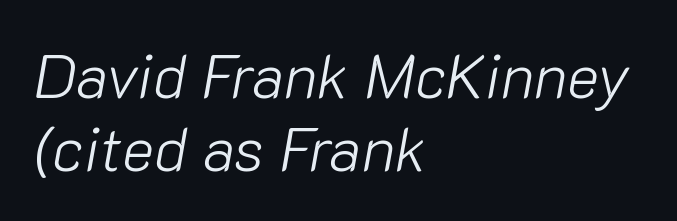
{"italic": "yes", "lean": "right", "slant_degrees": 10, "bold": "no", "weight": "light", "width": "normal", "stroke_contrast": "low", "x_height": "medium", "monospaced": "no", "underline": "no", "align": "left", "line_spacing_ratio": 1.19, "letter_spacing": "normal", "letter_spacing_em": 0.0, "glyph_px": 61}
